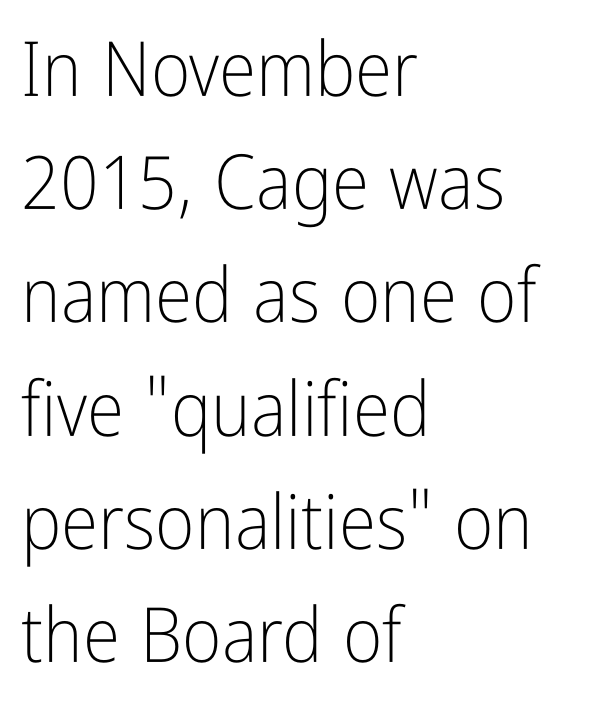
In terms of leading, this rendering sits right in the middle. Notice how the stems are strictly vertical — no italics here. Caption: standard tracking, unaltered. You could not count columns in this text — the font is proportionally spaced. This rendering employs a face without finishing strokes, i.e., a sans-serif.
